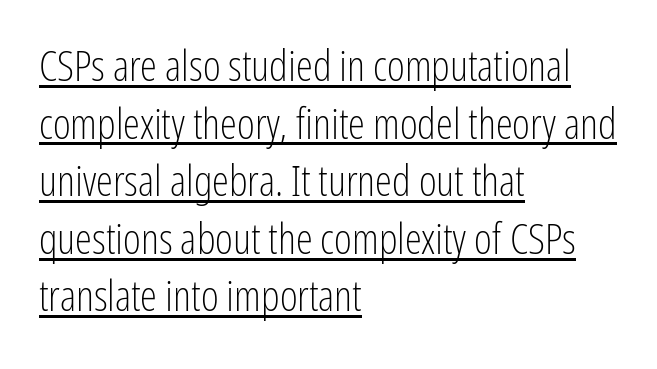
{"serif": "no", "italic": "no", "bold": "no", "weight": "light", "width": "condensed", "stroke_contrast": "low", "x_height": "medium", "monospaced": "no", "underline": "yes", "align": "left", "line_spacing": "normal", "line_spacing_ratio": 1.34, "letter_spacing": "normal", "letter_spacing_em": 0.0, "glyph_px": 43}
